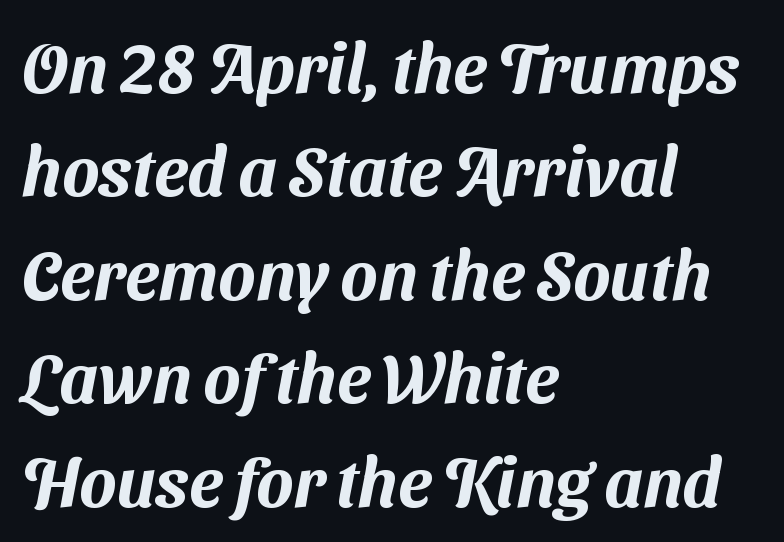
{"serif": "no", "width": "normal", "stroke_contrast": "medium", "x_height": "medium", "monospaced": "no", "underline": "no", "align": "left", "line_spacing": "normal", "line_spacing_ratio": 1.5, "letter_spacing": "normal", "letter_spacing_em": 0.0, "glyph_px": 69}
